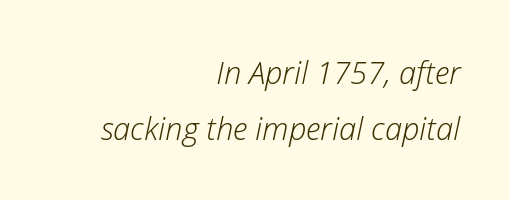
The image shows 31 px light type, italic (leaning right); set right-aligned, line spacing 1.8x, normal letter spacing, not underlined; low stroke contrast and a medium x-height.
